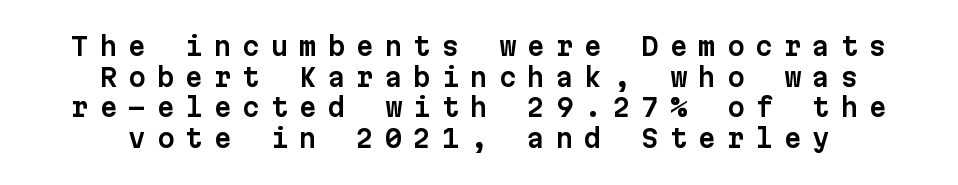
The image shows 25 px text type, upright; set centered, line spacing 1.23x, unusually wide letter spacing (+0.44 em), not underlined.
